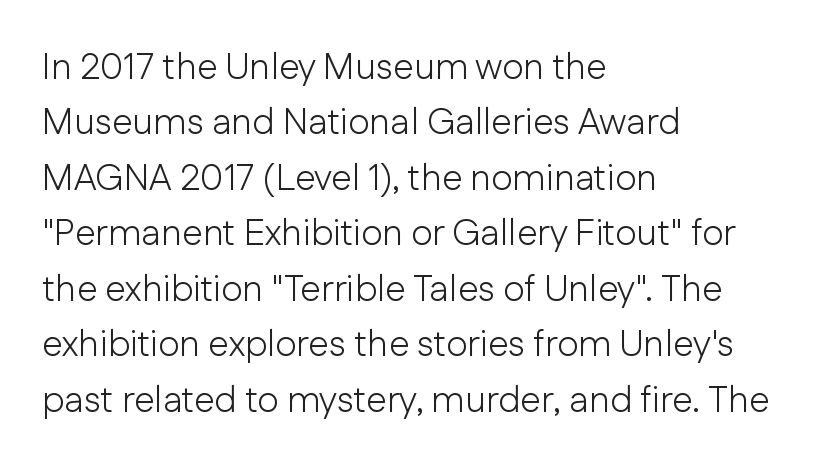
The image shows 37 px light sans-serif type, upright; set left-aligned, normal line spacing (1.5x), normal letter spacing, not underlined; low stroke contrast and a medium x-height.
